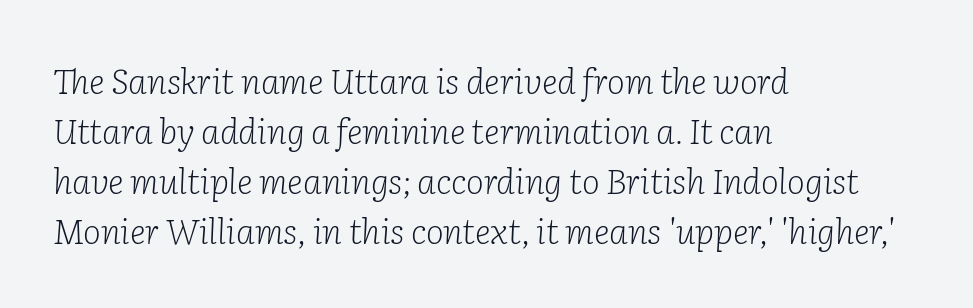
The image shows 34 px light serif type, italic (leaning right); set left-aligned, normal line spacing (1.47x), normal letter spacing, not underlined; low stroke contrast and a medium x-height.
